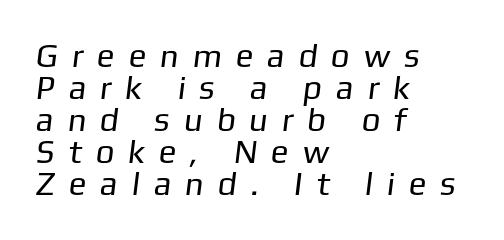
The image shows 33 px regular-weight sans-serif type; set left-aligned, tight line spacing (0.97x), unusually wide letter spacing (+0.49 em), not underlined; low stroke contrast and a medium x-height.
